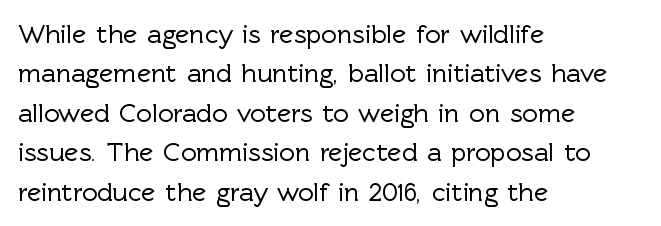
The image shows 27 px text type, upright; set left-aligned, normal line spacing (1.46x), normal letter spacing, not underlined.
